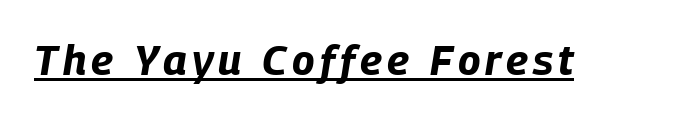
The image shows 42 px bold, condensed type, italic (leaning right); set underlined; low stroke contrast and a large x-height.
